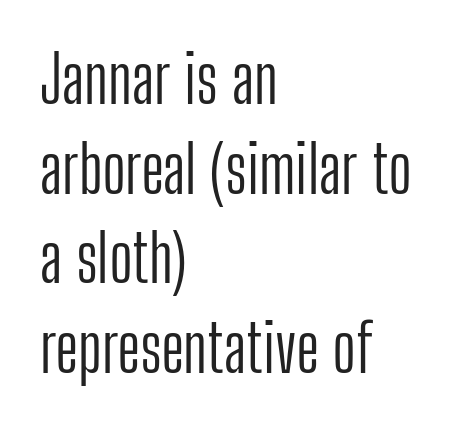
Observe the absence of serifs on each vertical stroke in this sample. Posture: upright roman. Ink coverage per letter is moderate at most. Quick note: interline space is typical. The letters advance in unequal steps, a hallmark of proportional type. The horizontal fit of the characters is conventional and even.
